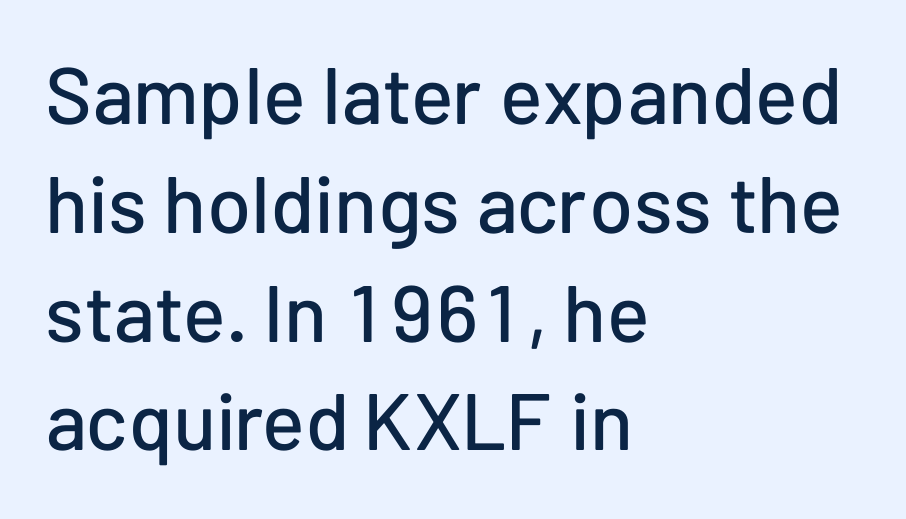
The image shows 80 px sans-serif type, upright; set left-aligned, normal line spacing (1.36x), normal letter spacing, not underlined; low stroke contrast and a medium x-height.
